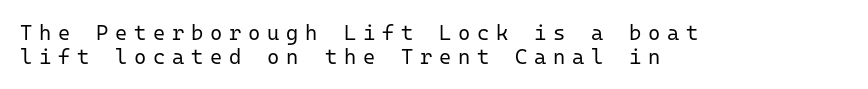
Is the block centered? No — it sits flush against the left margin. In terms of leading, this rendering errs on the cramped side. These lines have a slow, spaced-out rhythm from letter to letter. The strip under each line holds only bare page. The type sits square on the baseline with zero lean.
